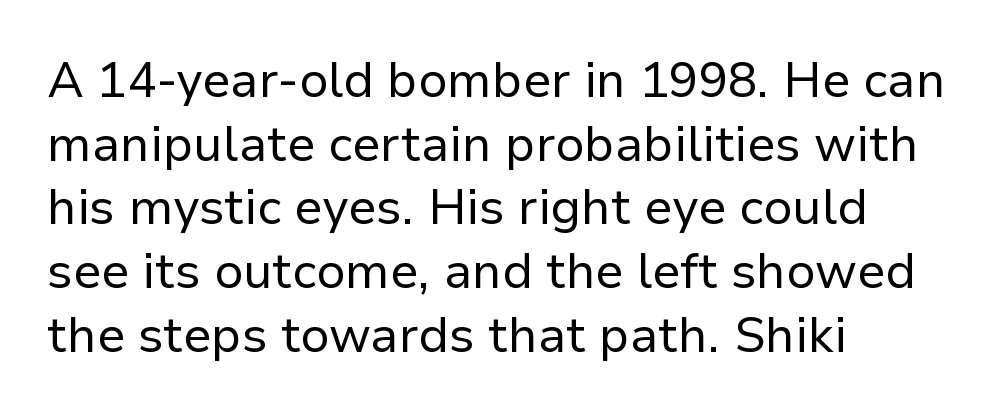
No feet cap the strokes, marking this as sans-serif type. In terms of leading, this rendering sits right in the middle. Glyph-to-glyph distance matches everyday printed text. The text block is weighted toward the left margin, trailing off unevenly rightward.
